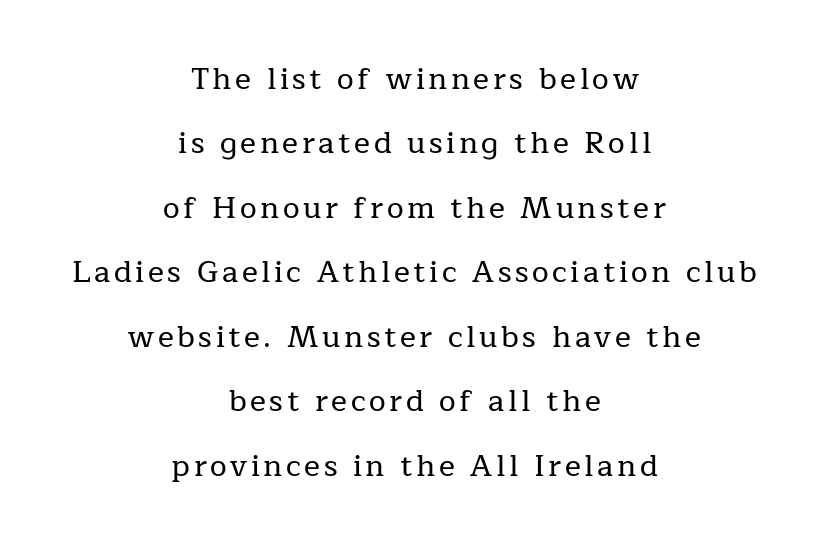
Q: Is the text italic (slanted)? A: No, it is upright.
Q: Is the typeface a serif or a sans-serif typeface? A: Serif.
Q: Is the text underlined? A: No.
Q: How is the paragraph aligned? A: Centered.
Q: Is the spacing between lines tight, normal or loose? A: Loose.
Q: Width (condensed, normal, or wide)? A: Normal.
Q: Stroke contrast? A: Low.
Q: x-height? A: Medium.
Q: Monospaced? A: No.
